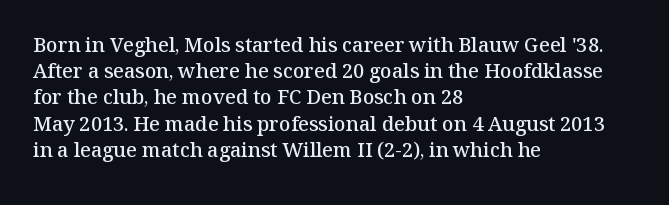
{"italic": "no", "bold": "semi", "underline": "no", "align": "left", "line_spacing": "normal", "line_spacing_ratio": 1.31, "letter_spacing": "normal", "letter_spacing_em": 0.0, "glyph_px": 20}
